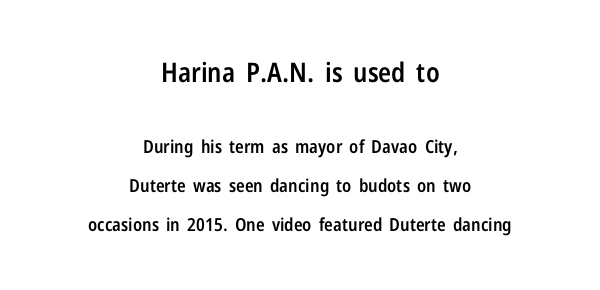
What's the leading like? Stretched, with rows far apart. The letterforms sit shoulder to shoulder at normal distance. The specimen reads as upright at a glance. The words here are not underlined.
